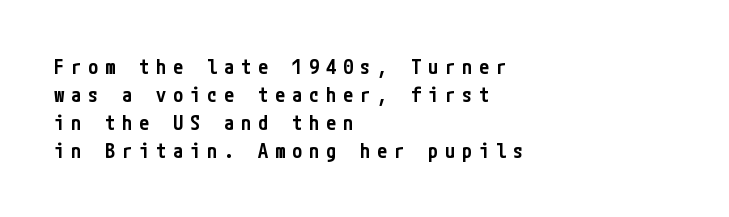
A typesetter would call this leading conventional body-copy spacing. Its strokes are somewhat broadened, the hallmark of semibold type. Caption: expanded tracking, letters set apart. You can tell it's not italic because the verticals are truly vertical. The passage shown is not underscored anywhere.
